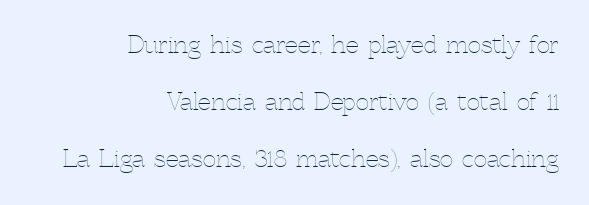
The foot of each line stays bare and open. Typeset ragged left — the right edge is the straight one. Notice the wide empty band between every row — that's loose leading. Designer's note — italics off, roman on.
